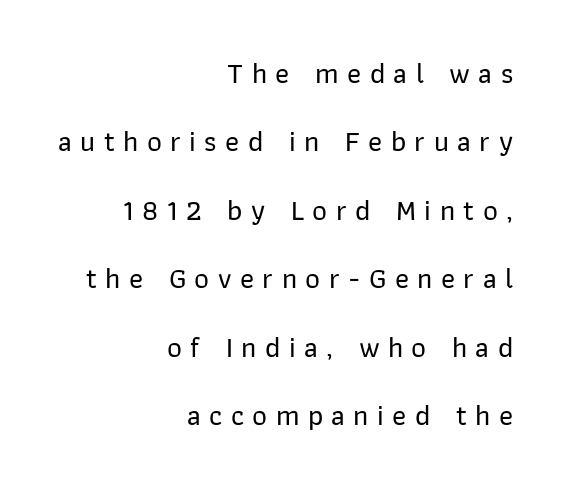
The letters stand upright; this is a roman face. Words float on clear page, feet unadorned. Tracking here is generous; glyphs stand well apart from one another. The lines are spread far apart with generous leading.
